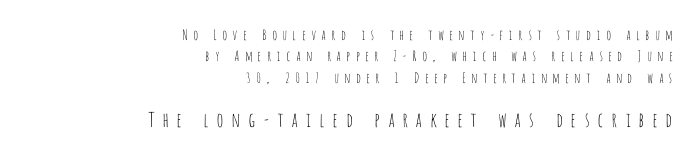
{"italic": "no", "bold": "no", "underline": "no", "align": "right", "line_spacing": "normal", "line_spacing_ratio": 1.52, "letter_spacing": "wide", "letter_spacing_em": 0.35, "larger_block": "second", "size_ratio": 1.43, "glyph_px": 20}
